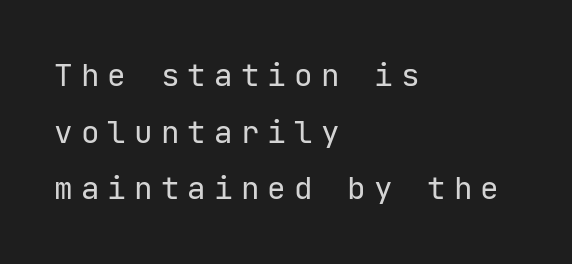
Q: Is the text bold? A: No.
Q: Is the text italic (slanted)? A: No, it is upright.
Q: Is the typeface a serif or a sans-serif typeface? A: Sans-serif.
Q: Is the text underlined? A: No.
Q: How is the paragraph aligned? A: Left-aligned.
Q: Is the spacing between letters normal or unusually wide? A: Unusually wide.
Q: Width (condensed, normal, or wide)? A: Normal.
Q: Stroke contrast? A: Low.
Q: x-height? A: Medium.
